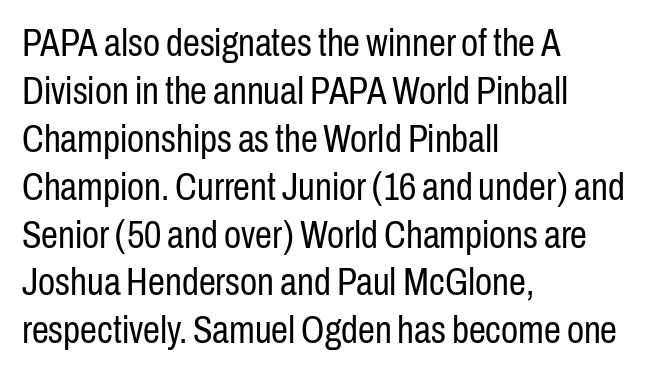
Serifs: no, the terminals of the letterforms are clean. Casual observation: everything's shoved over to the left. Observe the ordinary spacing: letters are neighbours, not strangers. Only glyphs here, with clear space below each row. Is the type heavy? It reads as light-to-regular instead.
